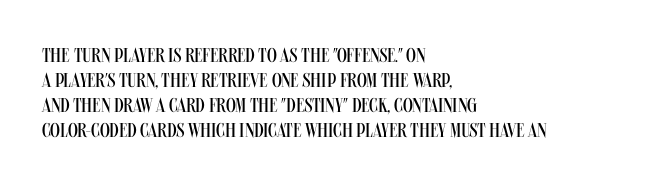
{"italic": "no", "bold": "no", "underline": "no", "align": "left", "line_spacing": "normal", "line_spacing_ratio": 1.25, "letter_spacing": "normal", "letter_spacing_em": 0.0, "glyph_px": 20}
